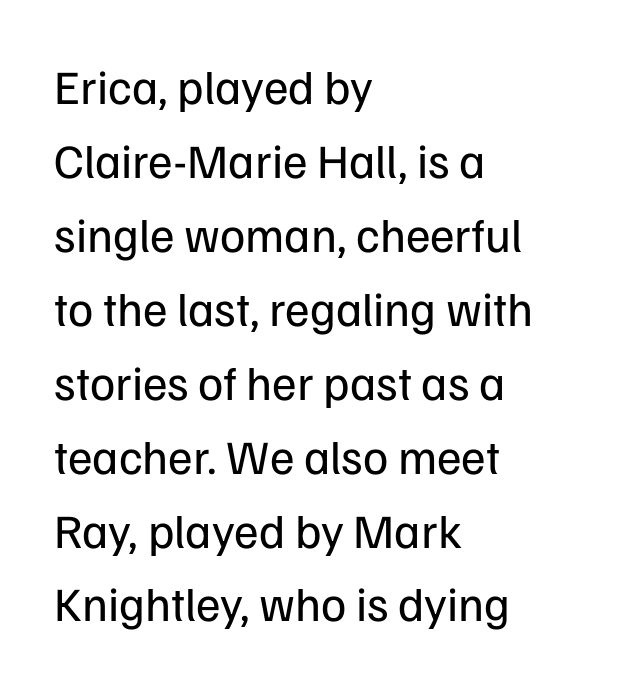
Q: Is the text bold? A: No.
Q: Is the text italic (slanted)? A: No, it is upright.
Q: Is the typeface a serif or a sans-serif typeface? A: Sans-serif.
Q: Is the text underlined? A: No.
Q: How is the paragraph aligned? A: Left-aligned.
Q: Is the spacing between letters normal or unusually wide? A: Normal.
Q: Is the spacing between lines tight, normal or loose? A: Normal.
Q: Width (condensed, normal, or wide)? A: Normal.
Q: Stroke contrast? A: Low.
Q: x-height? A: Medium.
Q: Monospaced? A: No.
